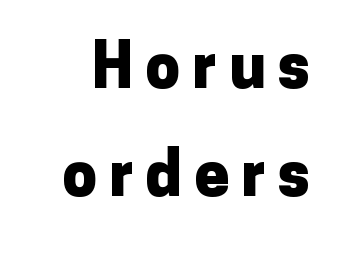
The image shows 62 px heavy sans-serif type, upright; set line spacing 1.74x, not underlined; low stroke contrast and a medium x-height.
